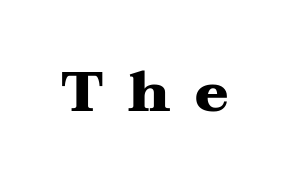
How are the letters spaced? Widely, with obvious added tracking. Clear beneath every line of the passage. This is the regular roman posture of the typeface. Summary of weight: heavy, a full bold. The face used here is proportionally spaced, like ordinary book or web type. The designer went with a serif here, giving each stem small feet.
